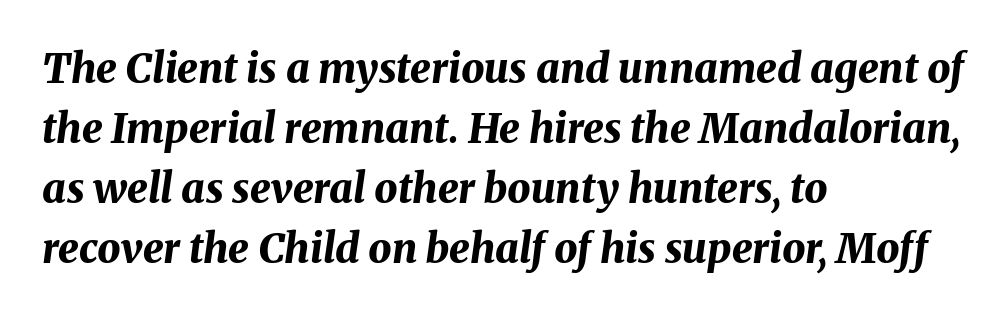
Inter-character spacing is left at the font's built-in metrics. The rag falls on the right side of this text block. The lines sit at an ordinary, default distance from one another. Decoration check: the copy has no underline.
